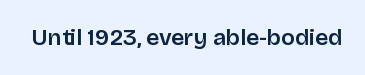
No extra tracking has been applied to these lines. The area under the type is left untouched. Weight: semibold (demi). If you drew a line through each stem, it would be perfectly vertical.
